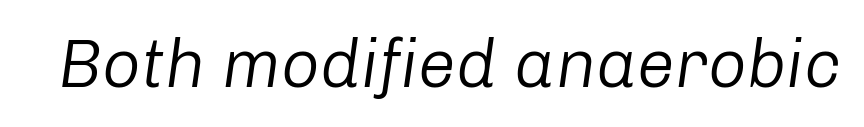
The letters are slanted; this is an italic face. Spacing verdict: proportional, widths tailored to each character. Has an underline been added? It has not. Look at the tracking — it's just the regular setting, nothing added.
